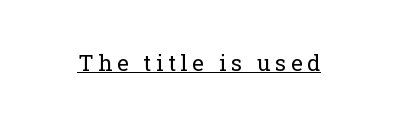
{"italic": "no", "bold": "no", "underline": "yes", "letter_spacing": "wide", "letter_spacing_em": 0.22, "glyph_px": 22}
